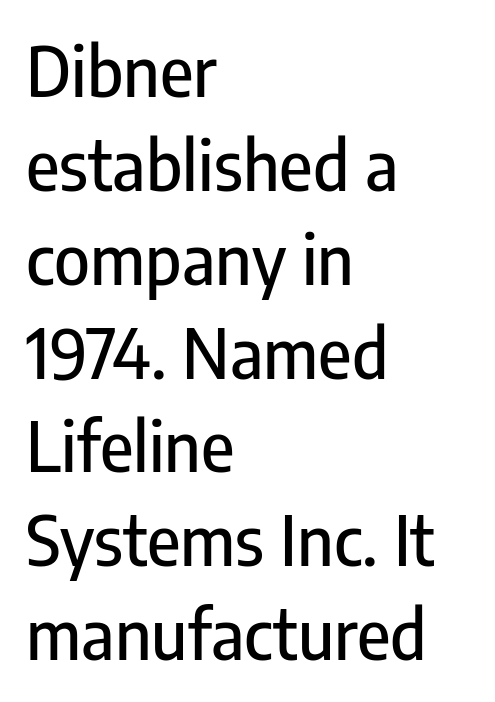
The image shows 68 px condensed sans-serif type, upright; set left-aligned, normal line spacing (1.38x), normal letter spacing, not underlined; low stroke contrast and a medium x-height.
